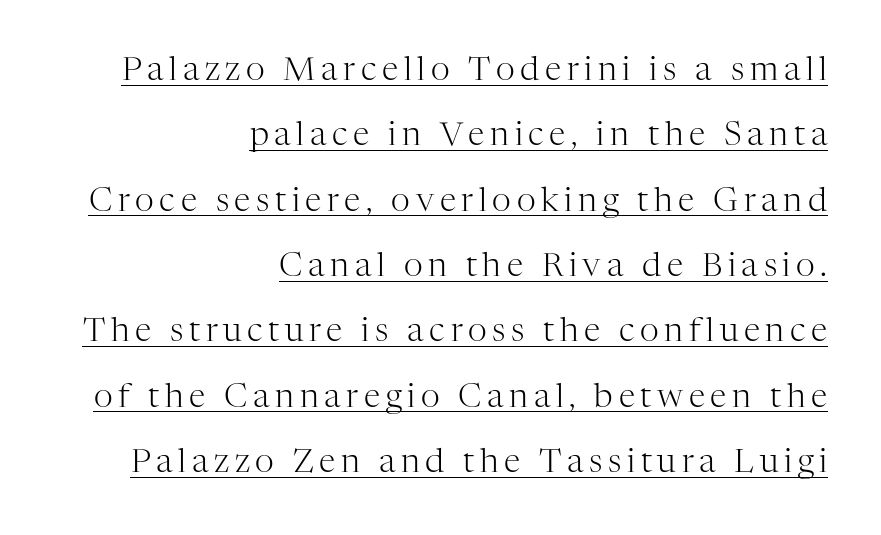
{"serif": "yes", "italic": "no", "bold": "no", "weight": "light", "width": "normal", "stroke_contrast": "high", "x_height": "medium", "monospaced": "no", "underline": "yes", "align": "right", "line_spacing": "loose", "line_spacing_ratio": 1.98, "glyph_px": 33}
